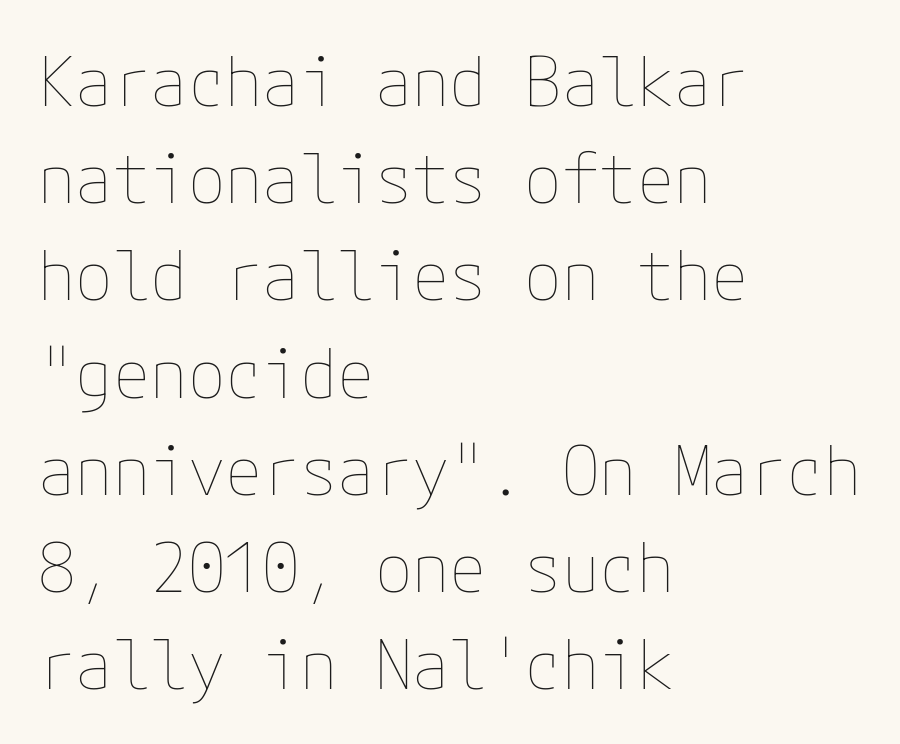
The image shows 68 px thin type, upright; set left-aligned, normal line spacing (1.43x), normal letter spacing, not underlined; low stroke contrast and a medium x-height.
